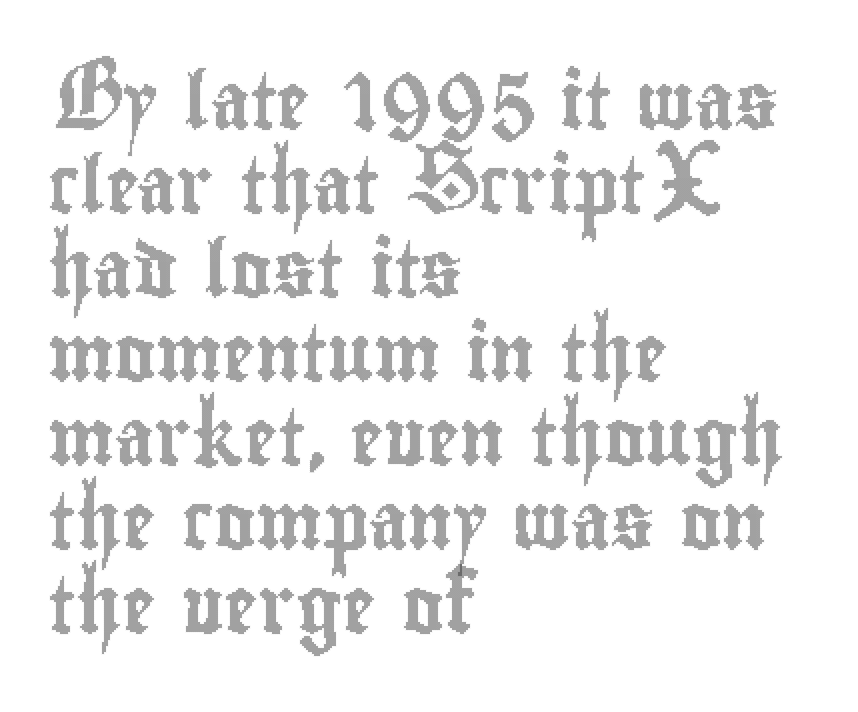
The image shows 56 px condensed type, upright; set left-aligned, normal line spacing (1.5x), normal letter spacing, not underlined; a small x-height.
